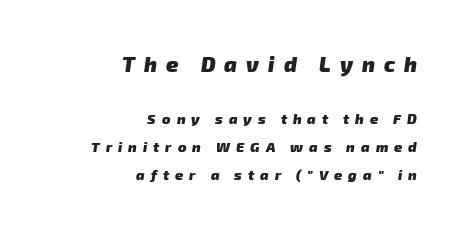
Q: Is the text bold? A: Yes.
Q: Is the text underlined? A: No.
Q: How is the paragraph aligned? A: Right-aligned.
Q: Is the spacing between letters normal or unusually wide? A: Unusually wide.
Q: Is the spacing between lines tight, normal or loose? A: Loose.
Q: Which block of text is set in a larger size, the first (top) or the second (bottom)? A: The first (top) one.
